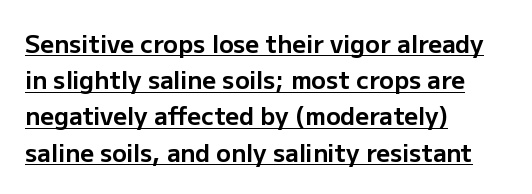
Q: Is the text bold? A: Yes.
Q: Is the text italic (slanted)? A: No, it is upright.
Q: Is the text underlined? A: Yes.
Q: How is the paragraph aligned? A: Left-aligned.
Q: Is the spacing between letters normal or unusually wide? A: Normal.
Q: Is the spacing between lines tight, normal or loose? A: Normal.
